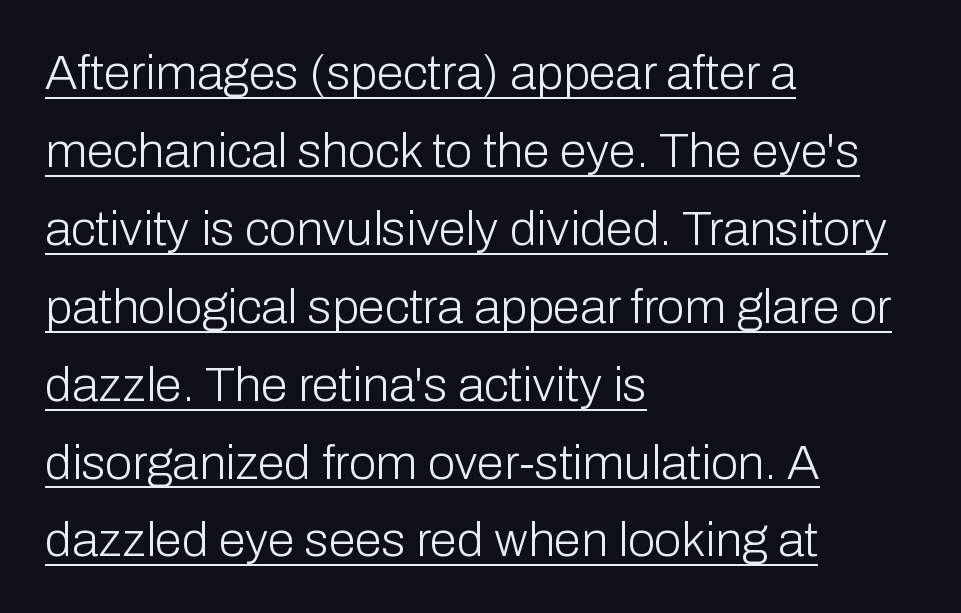
The image shows 49 px light sans-serif type, upright; set left-aligned, normal line spacing (1.59x), normal letter spacing, underlined; low stroke contrast and a medium x-height.
